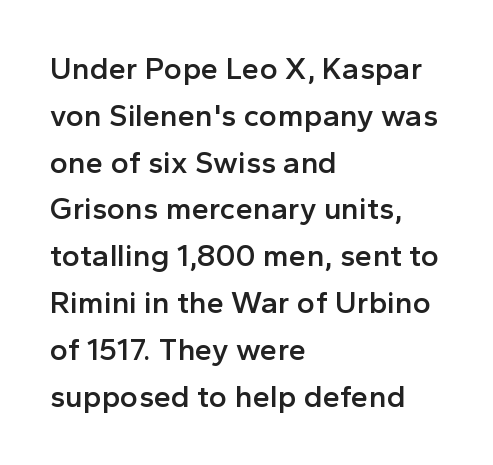
Q: Is the text bold? A: Semi-bold.
Q: Is the text italic (slanted)? A: No, it is upright.
Q: Is the typeface a serif or a sans-serif typeface? A: Sans-serif.
Q: Is the text underlined? A: No.
Q: How is the paragraph aligned? A: Left-aligned.
Q: Is the spacing between letters normal or unusually wide? A: Normal.
Q: Is the spacing between lines tight, normal or loose? A: Normal.
Q: Width (condensed, normal, or wide)? A: Normal.
Q: x-height? A: Medium.
Q: Monospaced? A: No.
